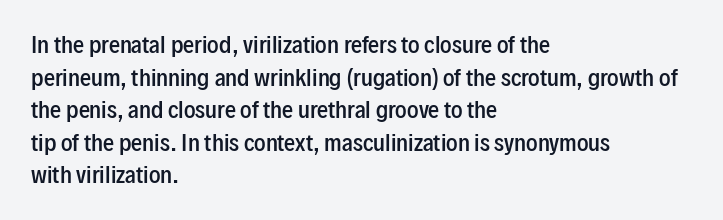
{"italic": "no", "bold": "semi", "underline": "no", "align": "left", "line_spacing": "normal", "line_spacing_ratio": 1.48, "letter_spacing": "normal", "letter_spacing_em": 0.0, "glyph_px": 22}
